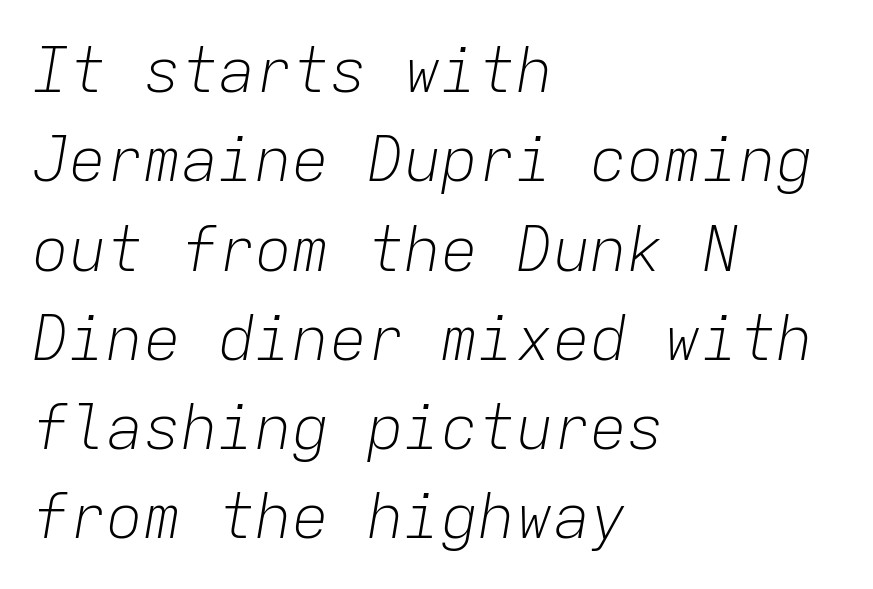
Stems here are at most as thick as an everyday book face. The glyphs look as if they've been sheared to an angle. Is the letter spacing exaggerated? No — it looks like the ordinary default. Note the uniform advance width — an 'i' takes as much space as an 'm'. Short and long lines alike share a common starting point at left.
